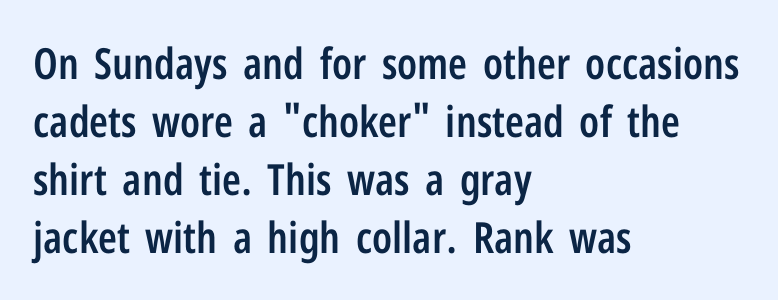
Q: Is the text bold? A: Semi-bold.
Q: Is the text italic (slanted)? A: No, it is upright.
Q: Is the typeface a serif or a sans-serif typeface? A: Sans-serif.
Q: Is the text underlined? A: No.
Q: How is the paragraph aligned? A: Left-aligned.
Q: Is the spacing between letters normal or unusually wide? A: Normal.
Q: Is the spacing between lines tight, normal or loose? A: Normal.
Q: Width (condensed, normal, or wide)? A: Condensed.
Q: Stroke contrast? A: Low.
Q: x-height? A: Medium.
Q: Monospaced? A: No.
